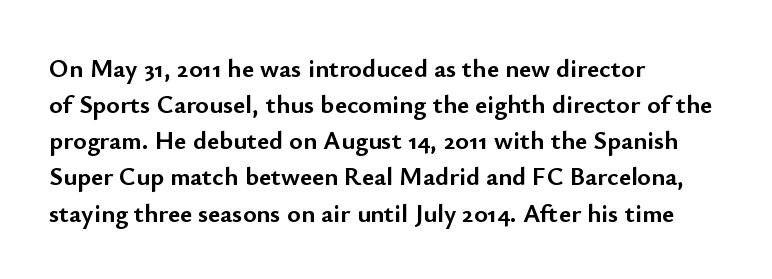
{"italic": "no", "bold": "yes", "underline": "no", "align": "left", "line_spacing": "normal", "line_spacing_ratio": 1.39, "letter_spacing": "normal", "letter_spacing_em": 0.0, "glyph_px": 26}
